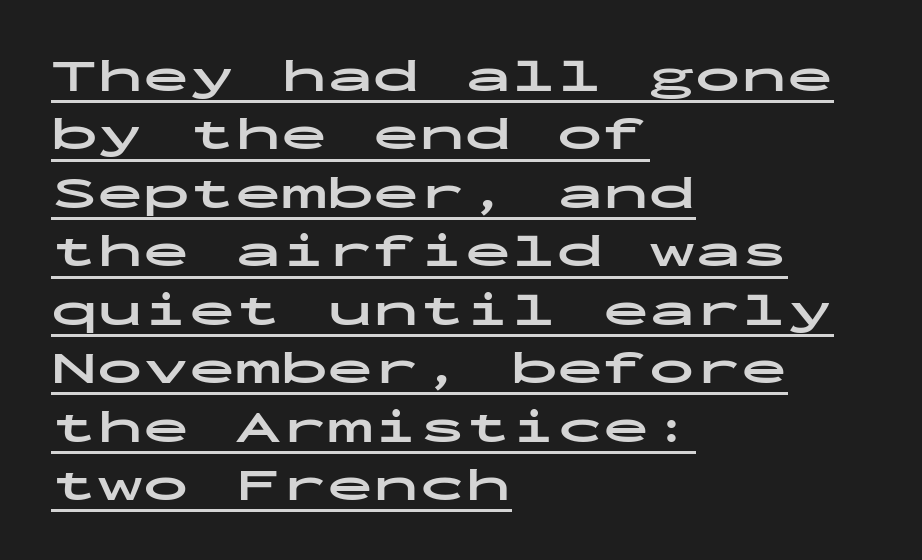
{"serif": "no", "italic": "no", "bold": "yes", "weight": "bold", "width": "wide", "stroke_contrast": "low", "x_height": "medium", "monospaced": "yes", "underline": "yes", "align": "left", "line_spacing": "normal", "line_spacing_ratio": 1.27, "letter_spacing": "normal", "letter_spacing_em": 0.0, "glyph_px": 46}
